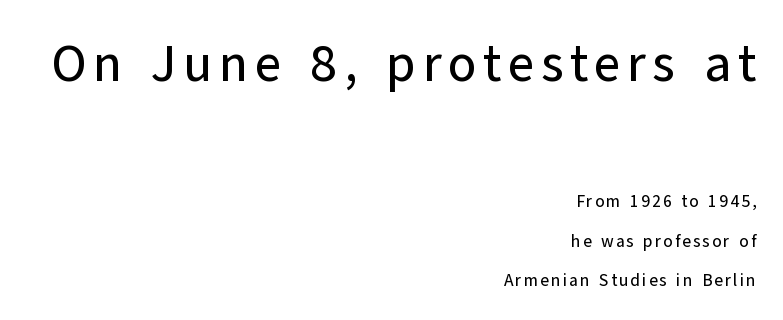
Q: Is the text italic (slanted)? A: No, it is upright.
Q: Is the typeface a serif or a sans-serif typeface? A: Sans-serif.
Q: Is the text underlined? A: No.
Q: How is the paragraph aligned? A: Right-aligned.
Q: Is the spacing between lines tight, normal or loose? A: Loose.
Q: Which block of text is set in a larger size, the first (top) or the second (bottom)? A: The first (top) one.
Q: Width (condensed, normal, or wide)? A: Normal.
Q: Stroke contrast? A: Low.
Q: x-height? A: Medium.
Q: Monospaced? A: No.
